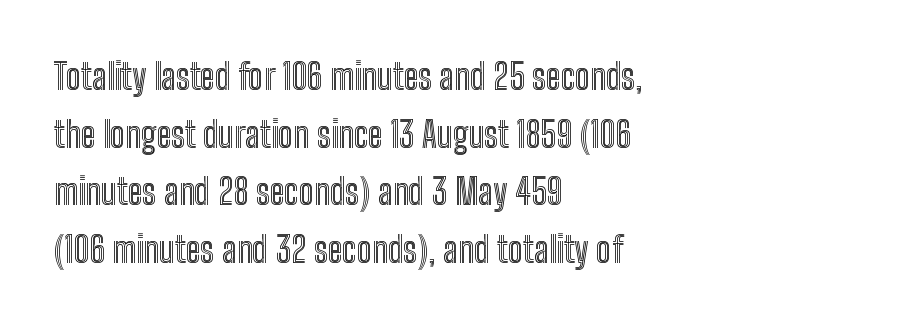
Observe the ordinary spacing: letters are neighbours, not strangers. The lines are quadded left. Tall strokes in this sample are plumb rather than angled. Varying glyph widths throughout — classic text-font behaviour.
